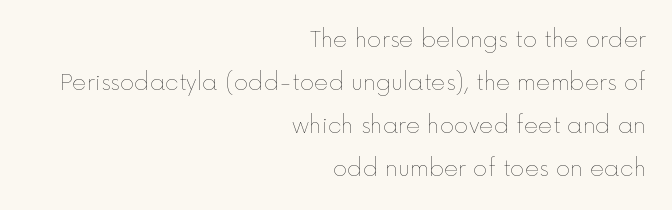
The image shows 22 px text type, upright; set right-aligned, loose line spacing (1.96x), normal letter spacing, not underlined.
